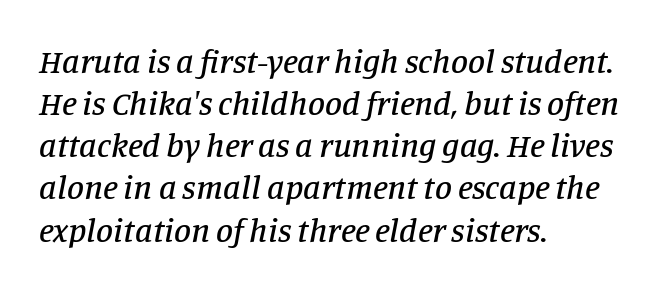
{"serif": "yes", "italic": "yes", "lean": "right", "slant_degrees": 11, "width": "normal", "stroke_contrast": "low", "x_height": "large", "monospaced": "no", "underline": "no", "align": "left", "line_spacing_ratio": 1.24, "letter_spacing": "normal", "letter_spacing_em": 0.0, "glyph_px": 34}
